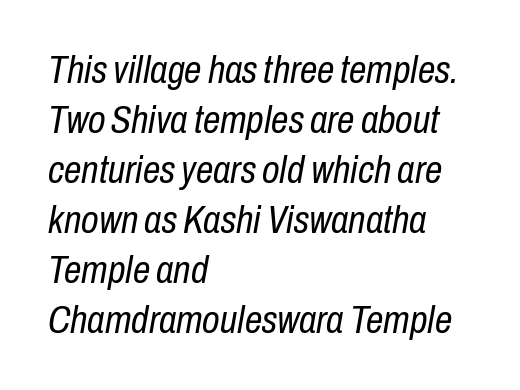
{"italic": "yes", "lean": "right", "slant_degrees": 10, "bold": "no", "weight": "regular", "width": "condensed", "stroke_contrast": "low", "x_height": "medium", "monospaced": "no", "underline": "no", "align": "left", "line_spacing": "normal", "line_spacing_ratio": 1.28, "letter_spacing": "normal", "letter_spacing_em": 0.0, "glyph_px": 39}
